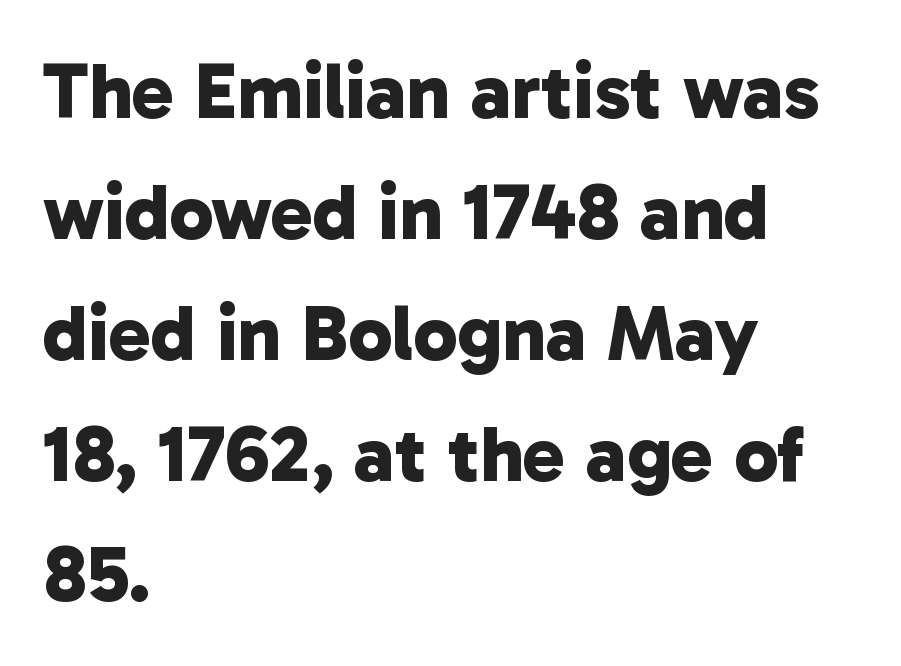
Q: Is the text bold? A: Yes.
Q: Is the typeface a serif or a sans-serif typeface? A: Sans-serif.
Q: Is the text underlined? A: No.
Q: How is the paragraph aligned? A: Left-aligned.
Q: Is the spacing between letters normal or unusually wide? A: Normal.
Q: Is the spacing between lines tight, normal or loose? A: Normal.
Q: Width (condensed, normal, or wide)? A: Normal.
Q: Stroke contrast? A: Low.
Q: x-height? A: Medium.
Q: Monospaced? A: No.
